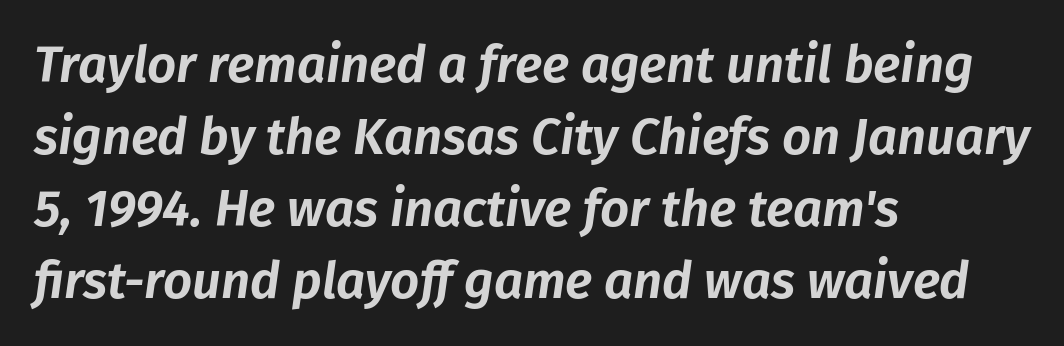
Q: Is the text italic (slanted)? A: Yes, it leans right by about 8 degrees.
Q: Is the text underlined? A: No.
Q: How is the paragraph aligned? A: Left-aligned.
Q: Is the spacing between letters normal or unusually wide? A: Normal.
Q: Is the spacing between lines tight, normal or loose? A: Normal.
Q: Width (condensed, normal, or wide)? A: Normal.
Q: Stroke contrast? A: Low.
Q: x-height? A: Medium.
Q: Monospaced? A: No.
